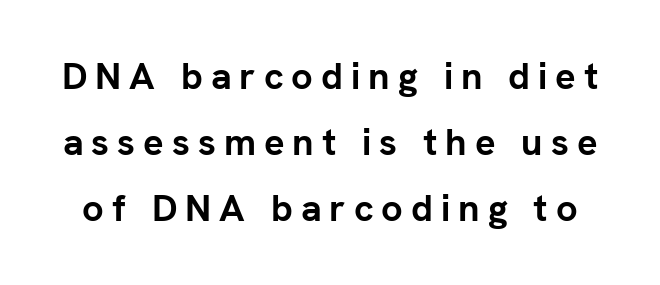
Q: Is the text bold? A: Yes.
Q: Is the text italic (slanted)? A: No, it is upright.
Q: Is the typeface a serif or a sans-serif typeface? A: Sans-serif.
Q: Is the text underlined? A: No.
Q: Is the spacing between letters normal or unusually wide? A: Unusually wide.
Q: Width (condensed, normal, or wide)? A: Normal.
Q: Stroke contrast? A: Low.
Q: x-height? A: Medium.
Q: Monospaced? A: No.
